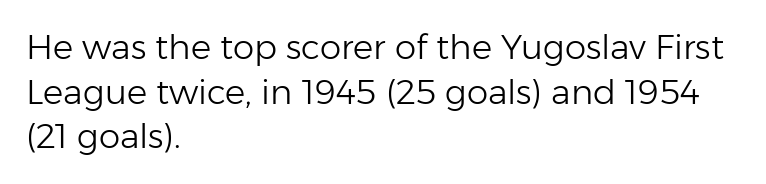
{"serif": "no", "italic": "no", "bold": "no", "weight": "light", "width": "normal", "stroke_contrast": "low", "x_height": "medium", "monospaced": "no", "underline": "no", "align": "left", "line_spacing": "normal", "line_spacing_ratio": 1.31, "letter_spacing": "normal", "letter_spacing_em": 0.0, "glyph_px": 34}
